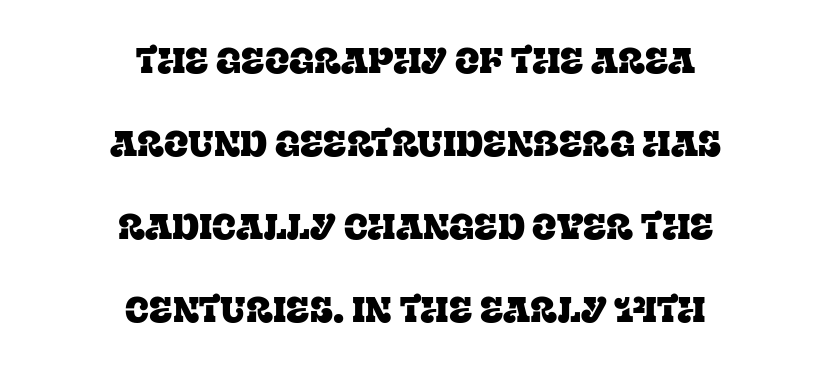
{"serif": "yes", "italic": "no", "width": "normal", "stroke_contrast": "low", "x_height": "large", "monospaced": "no", "underline": "no", "align": "center", "line_spacing": "loose", "line_spacing_ratio": 2.31, "letter_spacing": "normal", "letter_spacing_em": 0.0, "glyph_px": 36}
